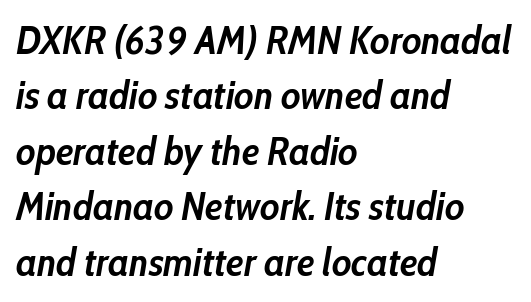
Q: Is the text bold? A: Yes.
Q: Is the text italic (slanted)? A: Yes, it leans right by about 10 degrees.
Q: Is the text underlined? A: No.
Q: How is the paragraph aligned? A: Left-aligned.
Q: Is the spacing between letters normal or unusually wide? A: Normal.
Q: Is the spacing between lines tight, normal or loose? A: Normal.
Q: Width (condensed, normal, or wide)? A: Condensed.
Q: Stroke contrast? A: Low.
Q: x-height? A: Medium.
Q: Monospaced? A: No.
